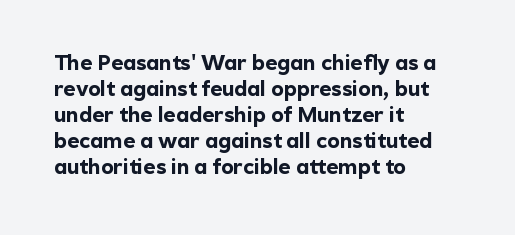
The image shows 21 px bold type, upright; set left-aligned, line spacing 1.24x, normal letter spacing, not underlined.
